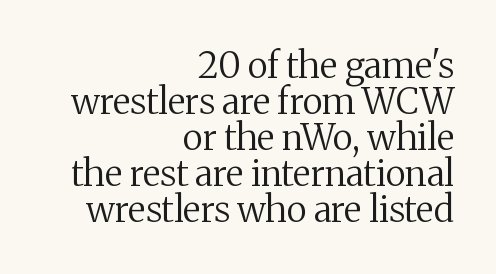
The image shows 36 px regular-weight serif type, upright; set right-aligned, tight line spacing (1.0x), normal letter spacing, not underlined; medium stroke contrast and a medium x-height.
